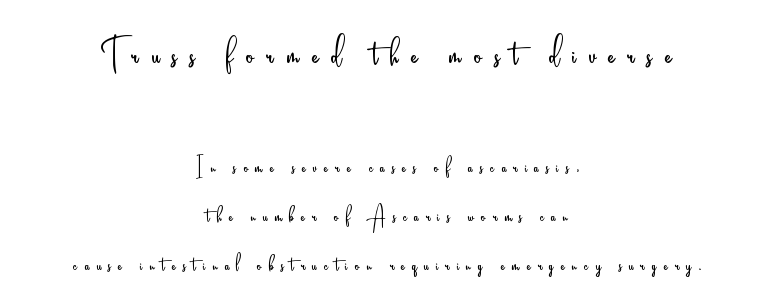
Q: Is the text bold? A: No.
Q: Is the typeface a serif or a sans-serif typeface? A: Sans-serif.
Q: Is the text underlined? A: No.
Q: How is the paragraph aligned? A: Centered.
Q: Is the spacing between letters normal or unusually wide? A: Unusually wide.
Q: Which block of text is set in a larger size, the first (top) or the second (bottom)? A: The first (top) one.
Q: Width (condensed, normal, or wide)? A: Condensed.
Q: Stroke contrast? A: Low.
Q: x-height? A: Small.
Q: Monospaced? A: No.
